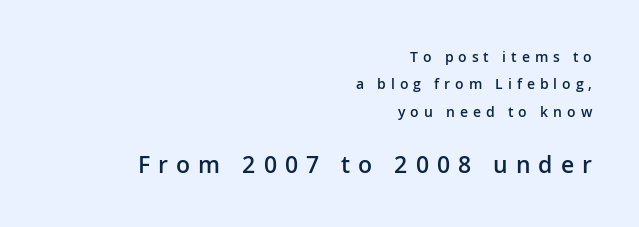
The compositor pushed each line to the right boundary. Underlining? Definitely not there. The designer gave the closing block more size than the opening block. Horizontal bands of white between lines are thick stripes. Is the letter spacing exaggerated? Yes — the characters are pushed far apart.
